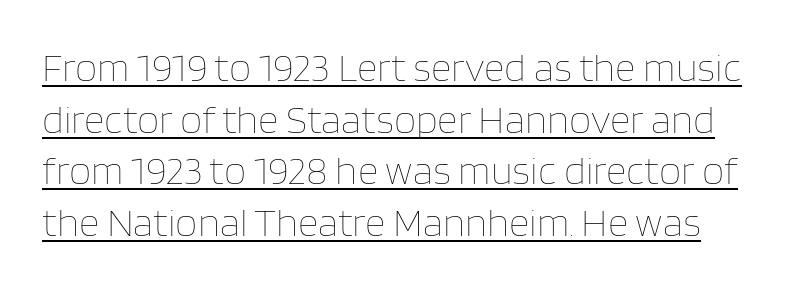
The image shows 40 px thin type, upright; set normal line spacing (1.29x), normal letter spacing, underlined; low stroke contrast and a large x-height.
